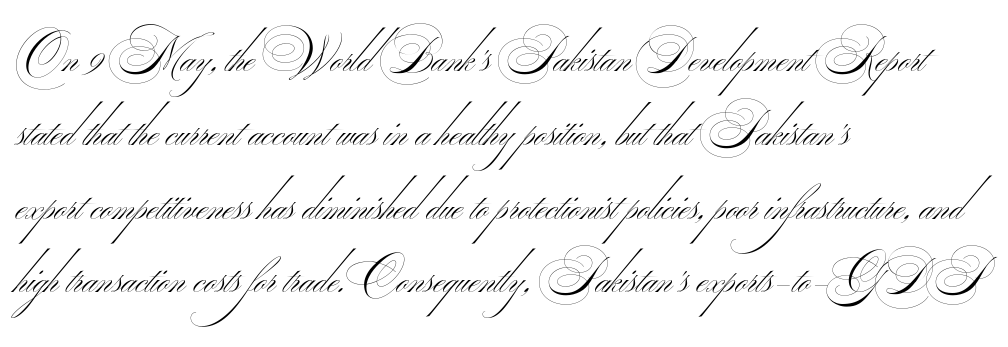
The image shows 47 px thin, wide sans-serif type; set left-aligned, normal line spacing (1.57x), normal letter spacing, not underlined; medium stroke contrast.
